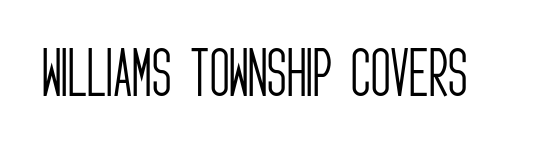
Q: Is the text bold? A: No.
Q: Is the text italic (slanted)? A: No, it is upright.
Q: Is the typeface a serif or a sans-serif typeface? A: Sans-serif.
Q: Is the text underlined? A: No.
Q: Is the spacing between letters normal or unusually wide? A: Normal.
Q: Width (condensed, normal, or wide)? A: Condensed.
Q: Stroke contrast? A: Low.
Q: x-height? A: Large.
Q: Monospaced? A: No.
